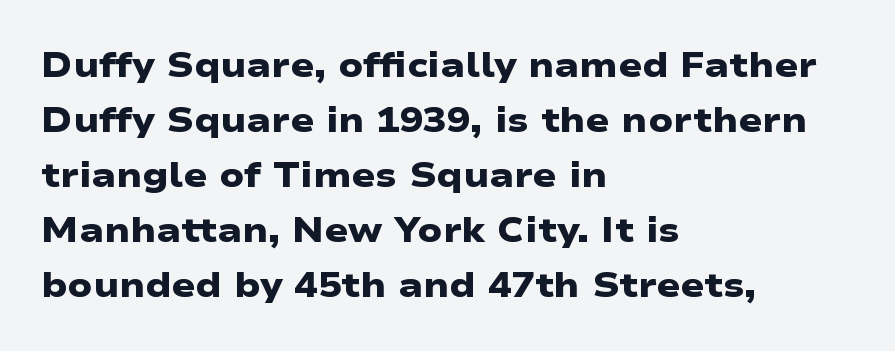
Q: Is the text bold? A: Yes.
Q: Is the typeface a serif or a sans-serif typeface? A: Sans-serif.
Q: Is the text underlined? A: No.
Q: How is the paragraph aligned? A: Left-aligned.
Q: Is the spacing between letters normal or unusually wide? A: Normal.
Q: Is the spacing between lines tight, normal or loose? A: Normal.
Q: Width (condensed, normal, or wide)? A: Wide.
Q: Stroke contrast? A: Low.
Q: x-height? A: Medium.
Q: Monospaced? A: No.
